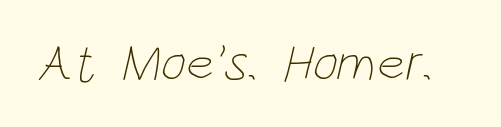
The image shows 54 px thin, condensed type; set normal letter spacing, not underlined; low stroke contrast and a large x-height.
